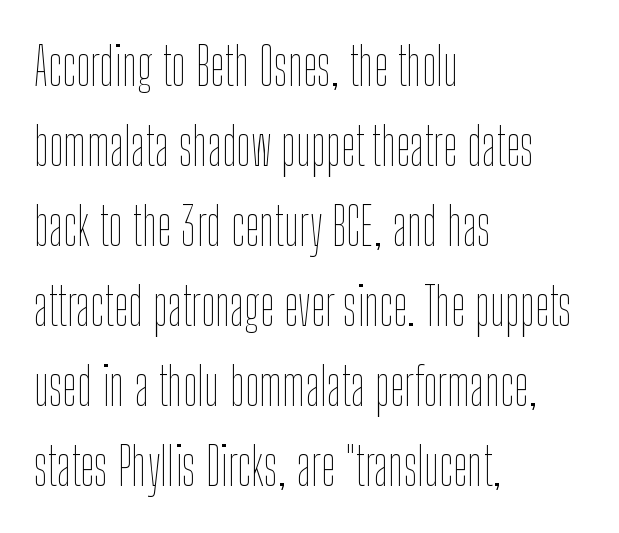
When letters stand straight like this, we call the style roman or upright. The designer left line spacing at the default. Words appear dense and cohesive because spacing is normal. Varying glyph widths throughout — classic text-font behaviour.
